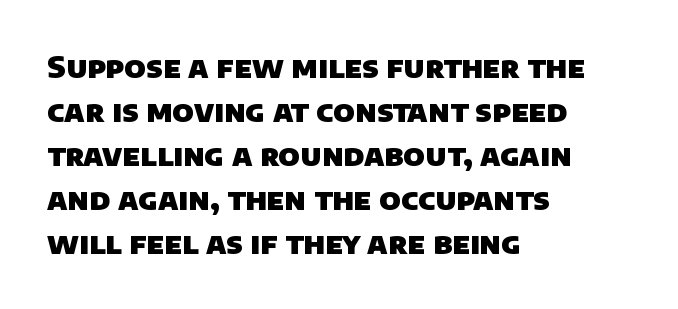
Q: Is the text bold? A: Yes.
Q: Is the typeface a serif or a sans-serif typeface? A: Sans-serif.
Q: Is the text underlined? A: No.
Q: How is the paragraph aligned? A: Left-aligned.
Q: Is the spacing between letters normal or unusually wide? A: Normal.
Q: Is the spacing between lines tight, normal or loose? A: Normal.
Q: Width (condensed, normal, or wide)? A: Normal.
Q: Stroke contrast? A: Low.
Q: x-height? A: Large.
Q: Monospaced? A: No.
